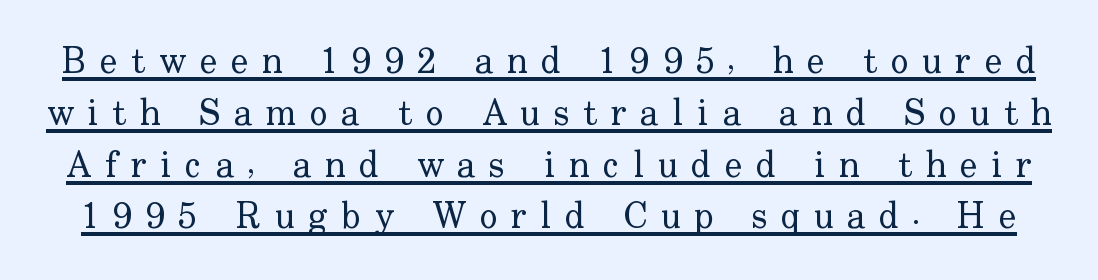
Looks like someone drew a line under every word here. The strokes are not fattened; the text isn't bold. Do the characters align in a grid? No, the font is proportional. Are there feet on the stems? There are — it's a serif. The horizontal fit of the characters is loose and conspicuously gappy. The block of text has a typical density, with ordinary space between rows.
